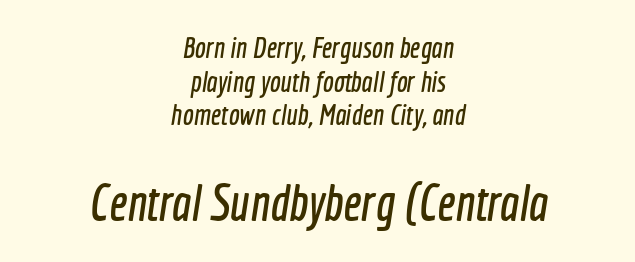
Q: Is the typeface a serif or a sans-serif typeface? A: Sans-serif.
Q: Is the text underlined? A: No.
Q: How is the paragraph aligned? A: Centered.
Q: Is the spacing between letters normal or unusually wide? A: Normal.
Q: Which block of text is set in a larger size, the first (top) or the second (bottom)? A: The second (bottom) one.
Q: Width (condensed, normal, or wide)? A: Condensed.
Q: x-height? A: Medium.
Q: Monospaced? A: No.
